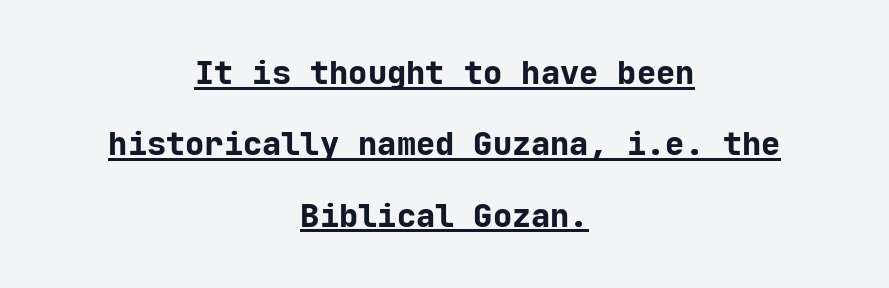
Layout note: lines centered. The specimen includes a rule beneath the text block's lines. Letter spacing: default. The space between consecutive lines is lavish. Weight check: bold — yes, fully. The specimen reads as upright at a glance.
